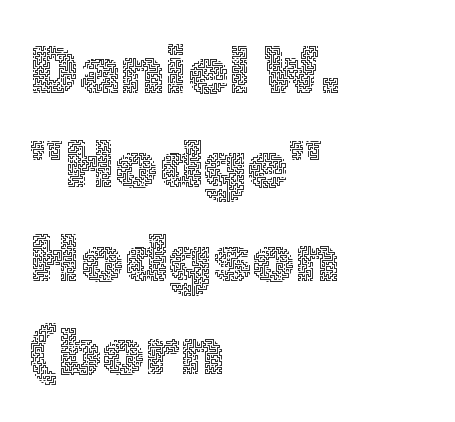
If you drew a ruler down the left edge, every line would touch it. Note the varied advance widths — an 'i' is clearly narrower than an 'm'. Notice how descenders clear the ascenders below comfortably — that's standard leading. The passage shown is not bold in any degree. Characters remain perfectly vertical along every line.
